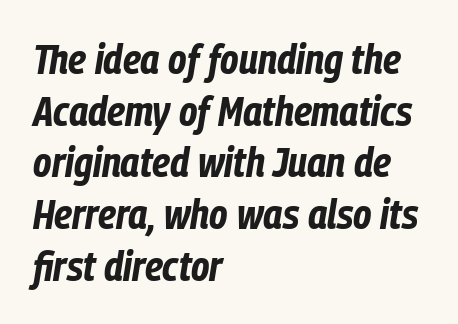
{"italic": "yes", "lean": "right", "slant_degrees": 9, "bold": "yes", "weight": "bold", "width": "condensed", "stroke_contrast": "low", "x_height": "medium", "monospaced": "no", "underline": "no", "align": "left", "line_spacing_ratio": 1.23, "letter_spacing": "normal", "letter_spacing_em": 0.0, "glyph_px": 42}
